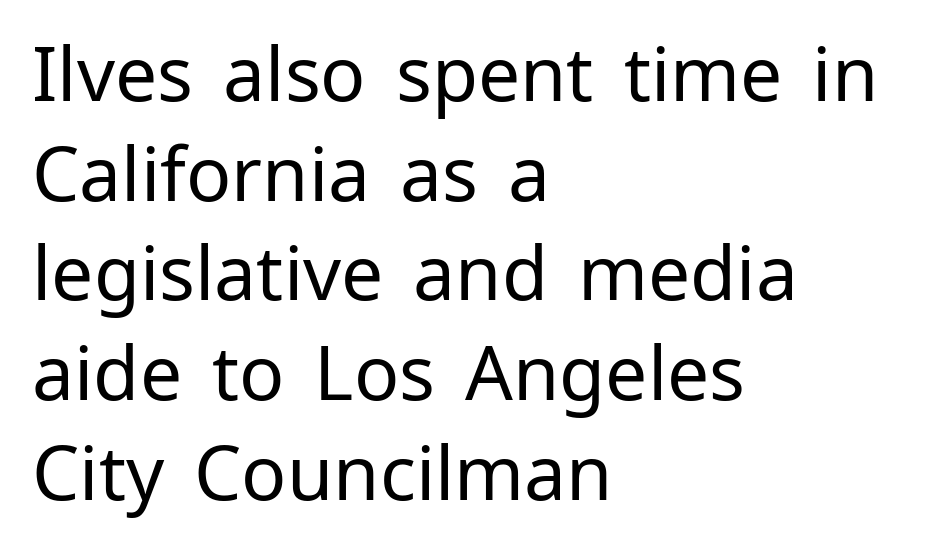
{"serif": "no", "italic": "no", "bold": "no", "weight": "regular", "width": "normal", "stroke_contrast": "low", "x_height": "medium", "monospaced": "no", "underline": "no", "align": "left", "line_spacing": "normal", "line_spacing_ratio": 1.33, "letter_spacing": "normal", "letter_spacing_em": 0.0, "glyph_px": 75}
